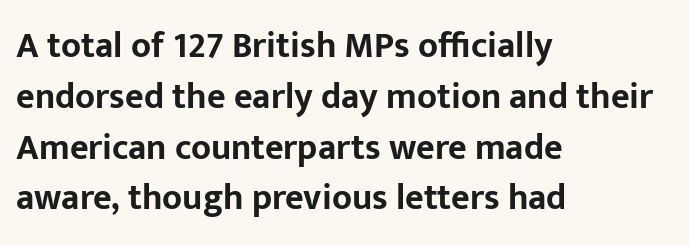
The image shows 36 px bold sans-serif type, upright; set left-aligned, normal line spacing (1.41x), normal letter spacing, not underlined; low stroke contrast and a medium x-height.
